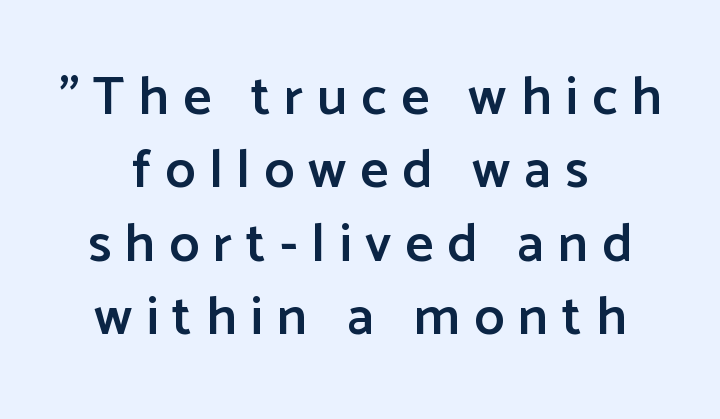
The image shows 54 px semibold sans-serif type, upright; set centered, normal line spacing (1.36x), unusually wide letter spacing (+0.26 em), not underlined; low stroke contrast and a medium x-height.
